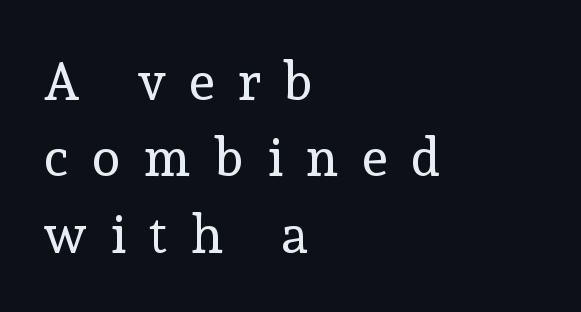
The rendering uses natural spacing where letterforms have individual widths. The type is letterspaced generously, with wide tracking. Check where the strokes stop: tiny serifs finish them off. A clean baseline with only descenders dipping below it. A typesetter would call this leading conventional body-copy spacing.
